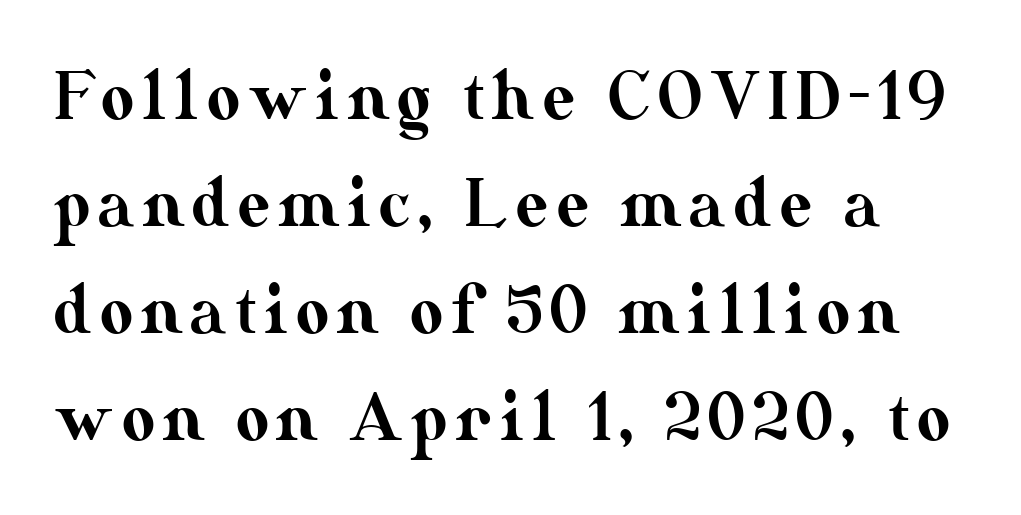
{"italic": "no", "width": "normal", "stroke_contrast": "medium", "x_height": "small", "monospaced": "no", "underline": "no", "line_spacing": "normal", "line_spacing_ratio": 1.67, "glyph_px": 64}
